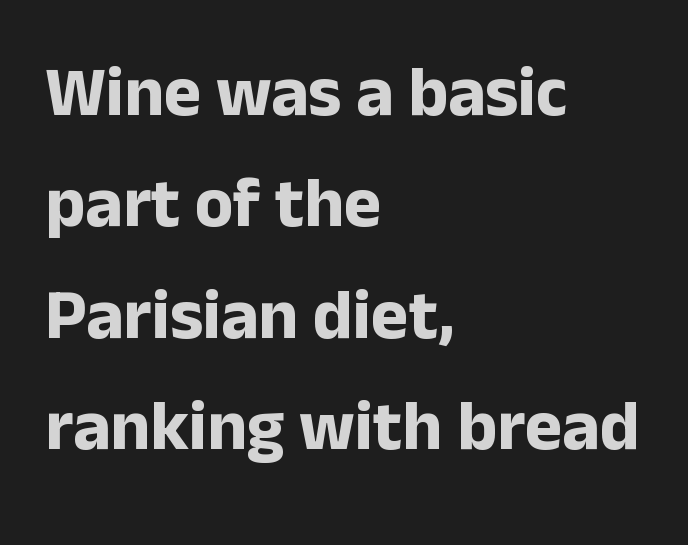
Q: Is the text bold? A: Yes.
Q: Is the text italic (slanted)? A: No, it is upright.
Q: Is the typeface a serif or a sans-serif typeface? A: Sans-serif.
Q: Is the text underlined? A: No.
Q: How is the paragraph aligned? A: Left-aligned.
Q: Is the spacing between letters normal or unusually wide? A: Normal.
Q: Is the spacing between lines tight, normal or loose? A: Normal.
Q: Width (condensed, normal, or wide)? A: Normal.
Q: Stroke contrast? A: Low.
Q: x-height? A: Medium.
Q: Monospaced? A: No.
